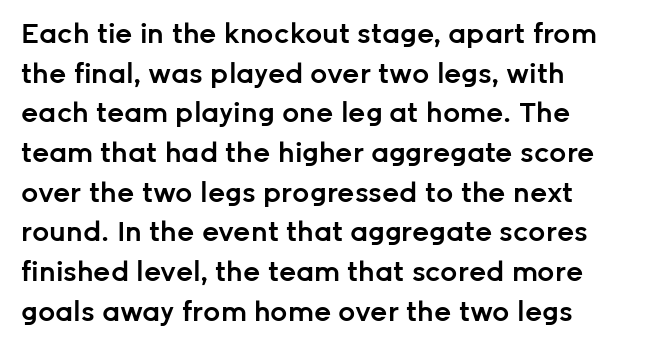
{"italic": "no", "bold": "semi", "underline": "no", "align": "left", "line_spacing": "normal", "line_spacing_ratio": 1.47, "letter_spacing": "normal", "letter_spacing_em": 0.0, "glyph_px": 27}
